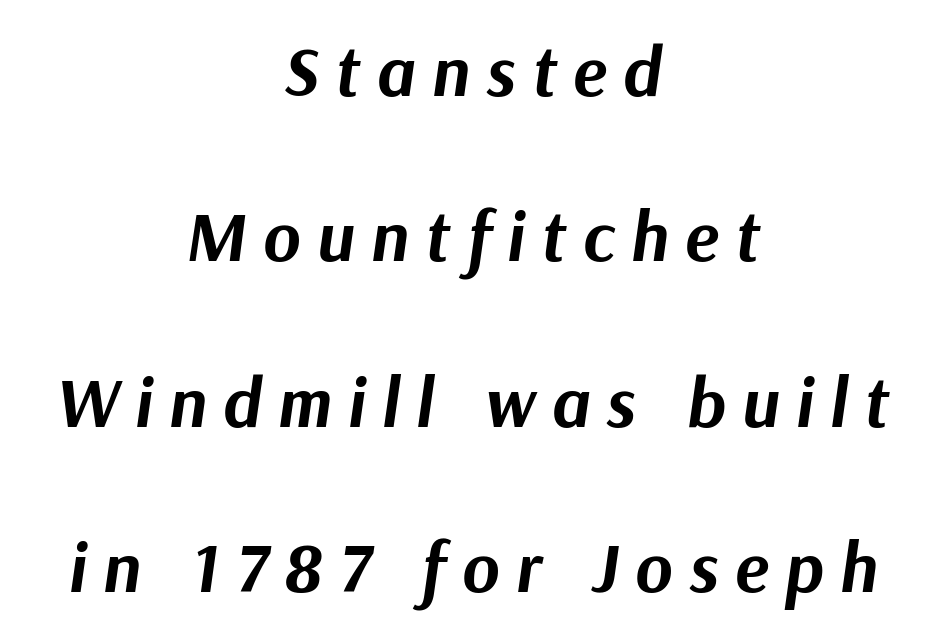
Type without underlining. Vertical spacing — loose. The text carries the slant typical of an italic or oblique font. One-word summary of the alignment: center.
